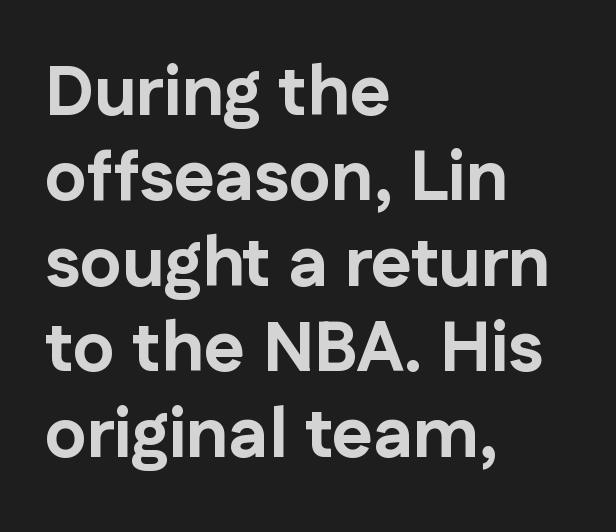
Q: Is the text bold? A: Yes.
Q: Is the text italic (slanted)? A: No, it is upright.
Q: Is the typeface a serif or a sans-serif typeface? A: Sans-serif.
Q: Is the text underlined? A: No.
Q: How is the paragraph aligned? A: Left-aligned.
Q: Is the spacing between letters normal or unusually wide? A: Normal.
Q: Width (condensed, normal, or wide)? A: Normal.
Q: Stroke contrast? A: Low.
Q: x-height? A: Medium.
Q: Monospaced? A: No.
